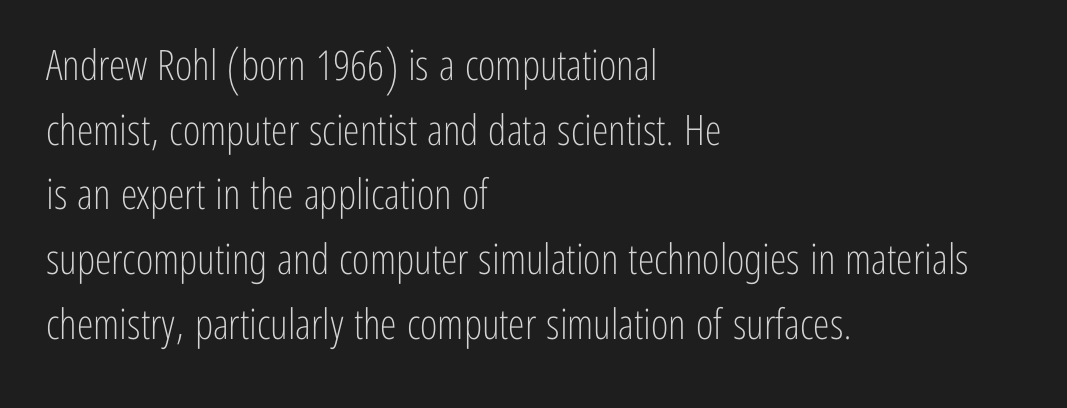
The image shows 42 px light, condensed sans-serif type, upright; set left-aligned, normal line spacing (1.54x), normal letter spacing, not underlined; low stroke contrast and a medium x-height.
